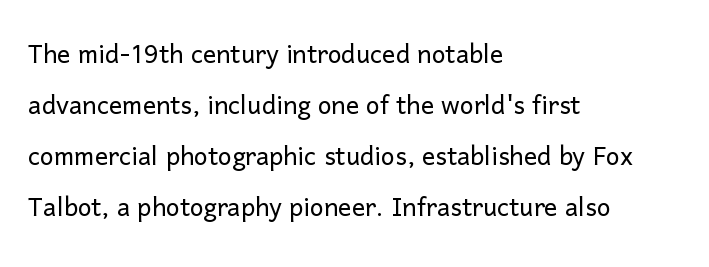
Each letter keeps its own natural width here, so spacing adapts to shape. Horizontally, the lines are justified to the leading edge only. The type sits square on the baseline with zero lean. Glance below the letters and you will spot only blank space.
